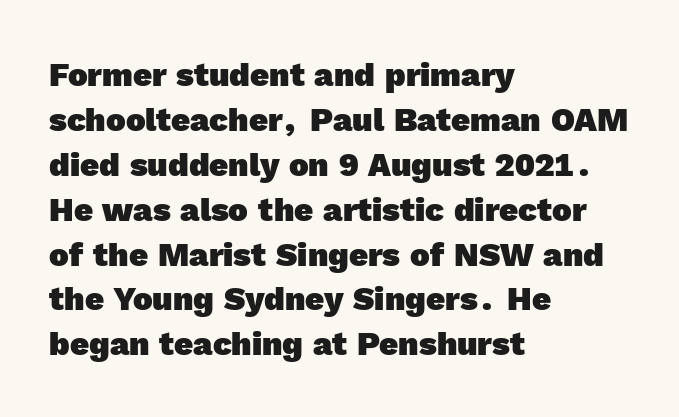
Q: Is the text bold? A: Yes.
Q: Is the typeface a serif or a sans-serif typeface? A: Sans-serif.
Q: Is the text underlined? A: No.
Q: How is the paragraph aligned? A: Left-aligned.
Q: Is the spacing between letters normal or unusually wide? A: Normal.
Q: Is the spacing between lines tight, normal or loose? A: Normal.
Q: Width (condensed, normal, or wide)? A: Normal.
Q: x-height? A: Medium.
Q: Monospaced? A: No.
